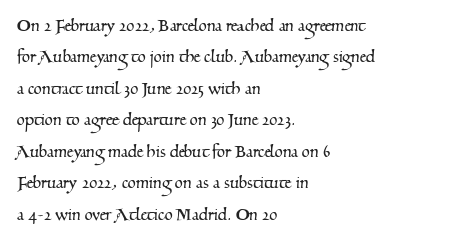
{"underline": "no", "align": "left", "line_spacing": "normal", "line_spacing_ratio": 1.5, "letter_spacing": "normal", "letter_spacing_em": 0.0, "glyph_px": 21}
